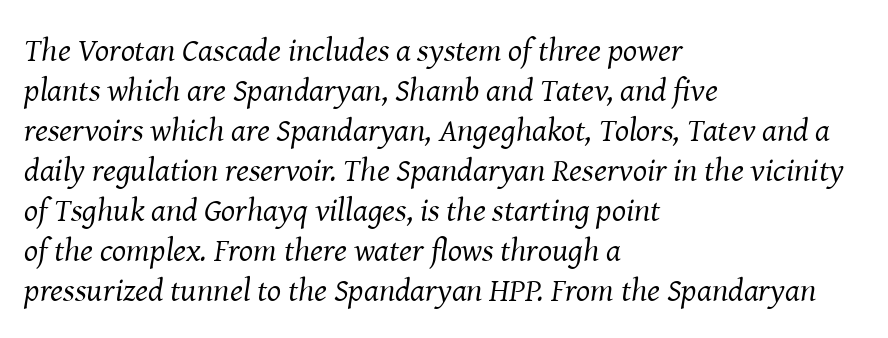
Q: Is the text bold? A: No.
Q: Is the text italic (slanted)? A: Yes, it leans right by about 8 degrees.
Q: Is the typeface a serif or a sans-serif typeface? A: Serif.
Q: Is the text underlined? A: No.
Q: How is the paragraph aligned? A: Left-aligned.
Q: Is the spacing between letters normal or unusually wide? A: Normal.
Q: Width (condensed, normal, or wide)? A: Normal.
Q: Stroke contrast? A: Medium.
Q: x-height? A: Medium.
Q: Monospaced? A: No.
